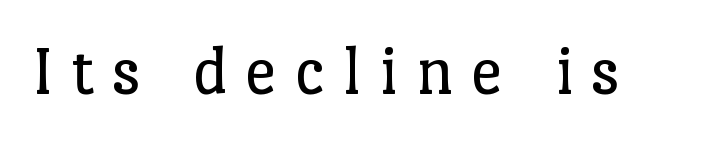
{"serif": "yes", "italic": "no", "bold": "no", "weight": "regular", "width": "normal", "stroke_contrast": "low", "x_height": "medium", "monospaced": "no", "underline": "no", "letter_spacing": "wide", "letter_spacing_em": 0.25, "glyph_px": 71}
